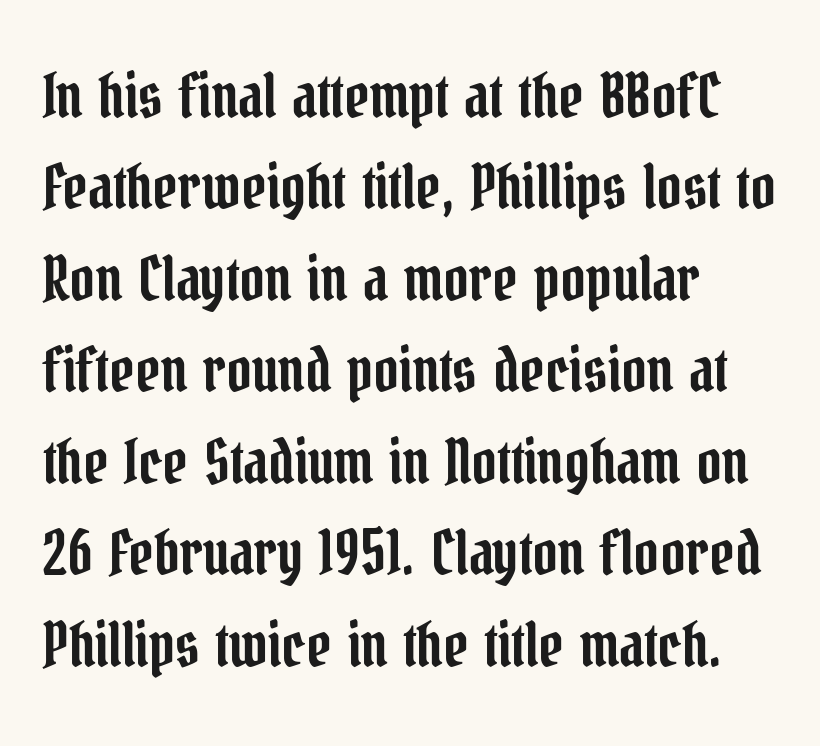
Q: Is the text italic (slanted)? A: No, it is upright.
Q: Is the typeface a serif or a sans-serif typeface? A: Serif.
Q: Is the text underlined? A: No.
Q: How is the paragraph aligned? A: Left-aligned.
Q: Is the spacing between letters normal or unusually wide? A: Normal.
Q: Is the spacing between lines tight, normal or loose? A: Normal.
Q: Width (condensed, normal, or wide)? A: Condensed.
Q: Stroke contrast? A: Low.
Q: x-height? A: Medium.
Q: Monospaced? A: No.
